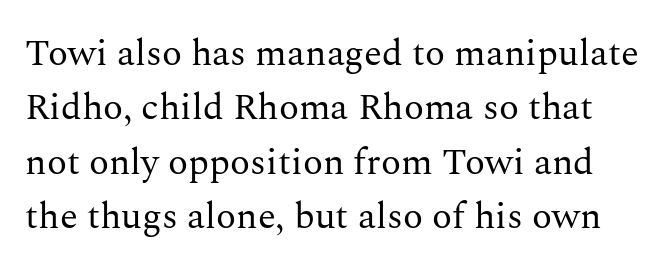
The image shows 37 px regular-weight serif type, upright; set normal line spacing (1.47x), normal letter spacing, not underlined; medium stroke contrast and a medium x-height.
